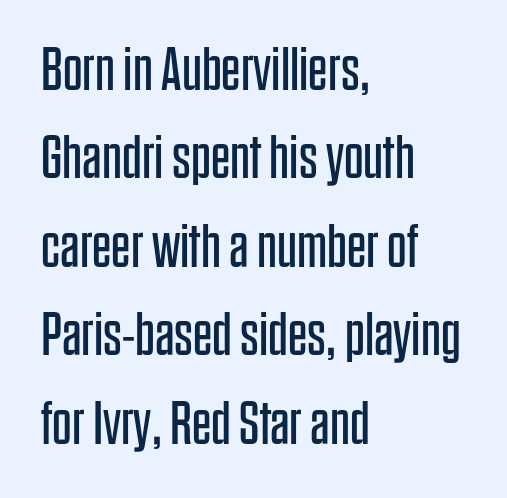
Q: Is the text bold? A: No.
Q: Is the text italic (slanted)? A: No, it is upright.
Q: Is the typeface a serif or a sans-serif typeface? A: Sans-serif.
Q: Is the text underlined? A: No.
Q: How is the paragraph aligned? A: Left-aligned.
Q: Is the spacing between letters normal or unusually wide? A: Normal.
Q: Is the spacing between lines tight, normal or loose? A: Normal.
Q: Width (condensed, normal, or wide)? A: Condensed.
Q: Stroke contrast? A: Low.
Q: x-height? A: Large.
Q: Monospaced? A: No.
